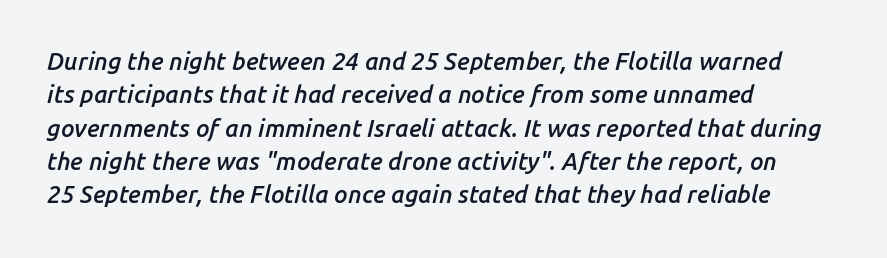
Teacher's note: observe the even left margin — that is flush-left alignment. The foot of each line stays bare and open. Rows of type keep a routine distance in the vertical direction. A bit beefed up — I'd call it semibold rather than bold. The passage shown leans; its letterforms are oblique.
